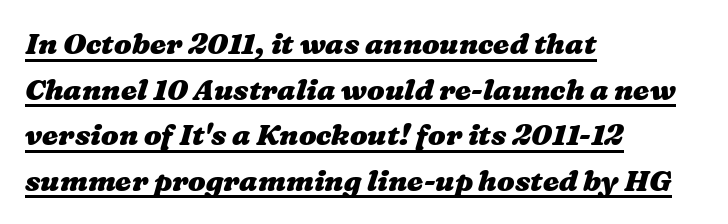
Default kerning and tracking; the words read as compact shapes. The rendered words wear a rule along their underside. Is this a fixed-width face? No — the glyphs have proportional, varying widths. Plenty of ink on the page — the face is bold.
